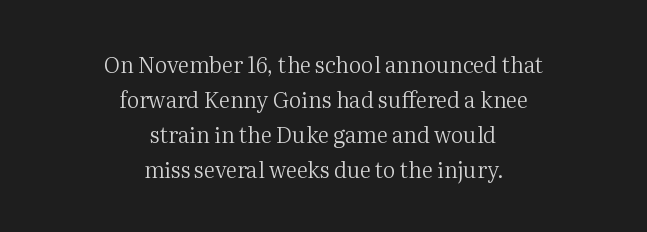
Nobody drew a line under any word here. Reading down the column, the eye jumps a familiar distance to each next line. The rendering positions every line midway between the sides. Stems and bowls with no extra thickness — not bold. Default kerning and tracking; the words read as compact shapes. Tall strokes in this sample are plumb rather than angled.
